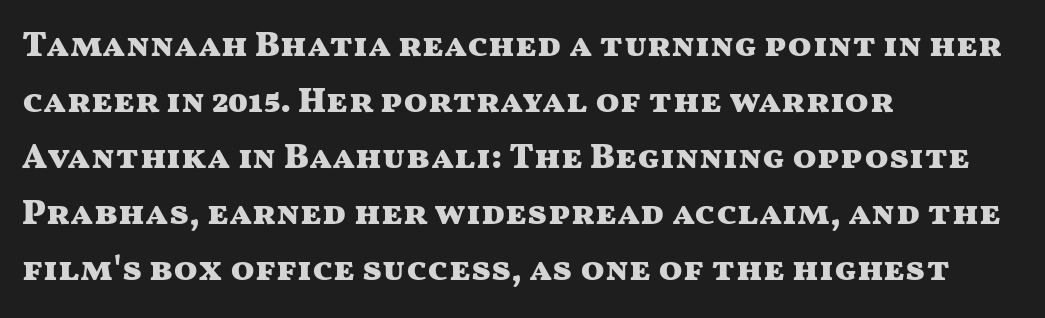
{"serif": "no", "italic": "no", "bold": "yes", "weight": "heavy", "width": "wide", "stroke_contrast": "medium", "x_height": "medium", "monospaced": "no", "underline": "no", "align": "left", "line_spacing": "normal", "line_spacing_ratio": 1.6, "letter_spacing": "normal", "letter_spacing_em": 0.0, "glyph_px": 35}
